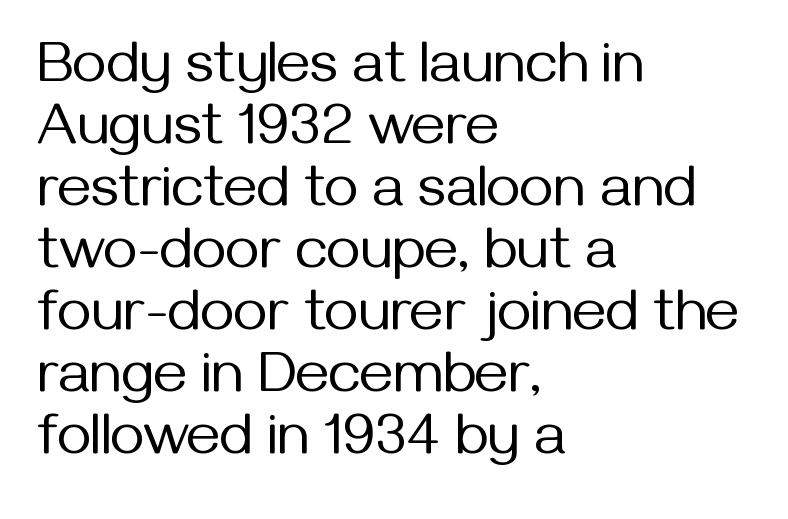
The image shows 59 px regular-weight sans-serif type, upright; set left-aligned, tight line spacing (1.05x), normal letter spacing, not underlined; medium stroke contrast and a medium x-height.
